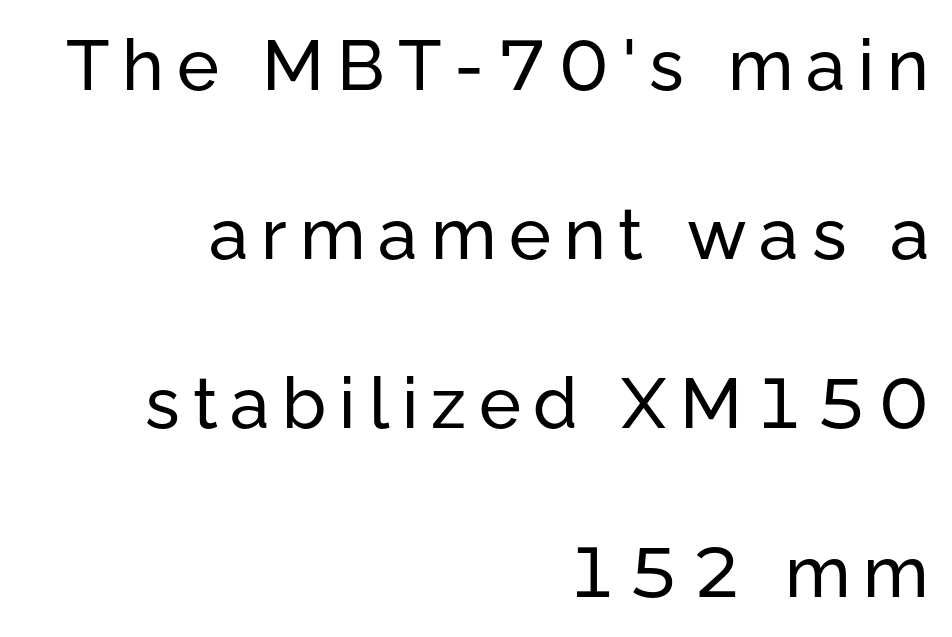
Characters remain perfectly vertical along every line. The zone under the glyphs is completely vacant. Serifs: no, the terminals of the letterforms are clean. This sample has the flowing, uneven cadence of proportional lettering.
